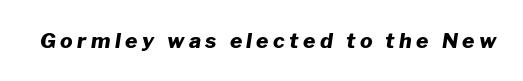
Q: Is the text bold? A: Yes.
Q: Is the text italic (slanted)? A: Yes, it leans right by about 8 degrees.
Q: Is the text underlined? A: No.
Q: Is the spacing between letters normal or unusually wide? A: Unusually wide.
